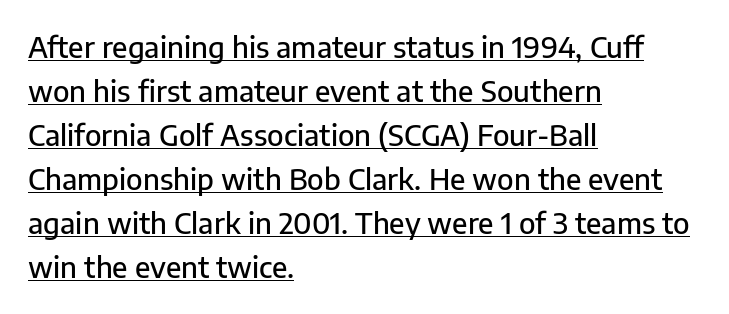
The image shows 29 px sans-serif type, upright; set left-aligned, normal line spacing (1.52x), normal letter spacing, underlined; low stroke contrast and a medium x-height.
